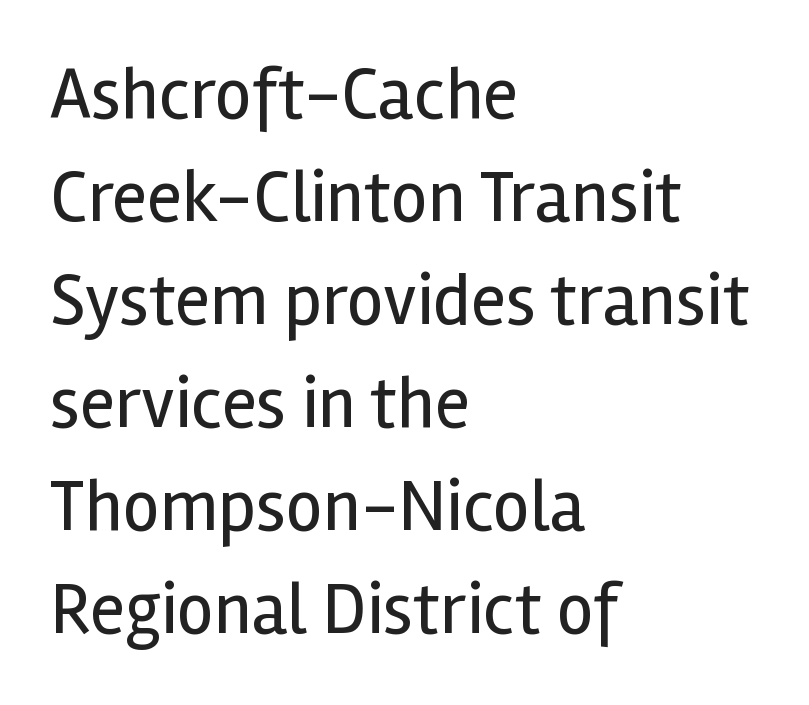
{"serif": "no", "italic": "no", "bold": "no", "weight": "regular", "width": "normal", "x_height": "medium", "monospaced": "no", "underline": "no", "align": "left", "line_spacing": "normal", "line_spacing_ratio": 1.41, "letter_spacing": "normal", "letter_spacing_em": 0.0, "glyph_px": 73}
